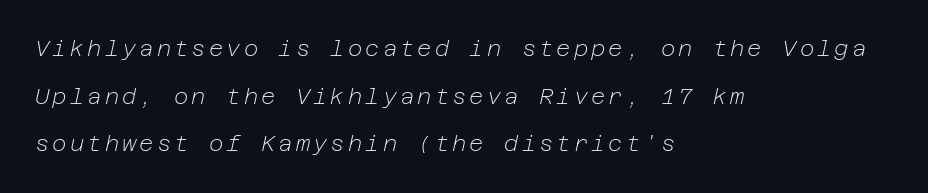
Q: Is the text bold? A: No.
Q: Is the text italic (slanted)? A: Yes, it leans right by about 12 degrees.
Q: Is the text underlined? A: No.
Q: How is the paragraph aligned? A: Left-aligned.
Q: Is the spacing between lines tight, normal or loose? A: Loose.
